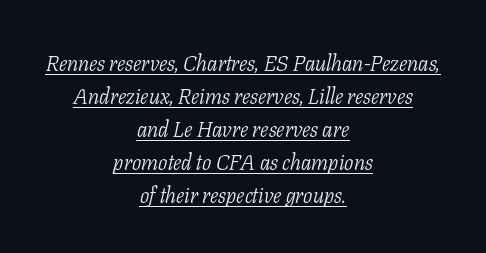
{"italic": "yes", "lean": "right", "slant_degrees": 11, "bold": "no", "underline": "yes", "align": "center", "line_spacing": "normal", "line_spacing_ratio": 1.5, "letter_spacing": "normal", "letter_spacing_em": 0.0, "glyph_px": 22}
